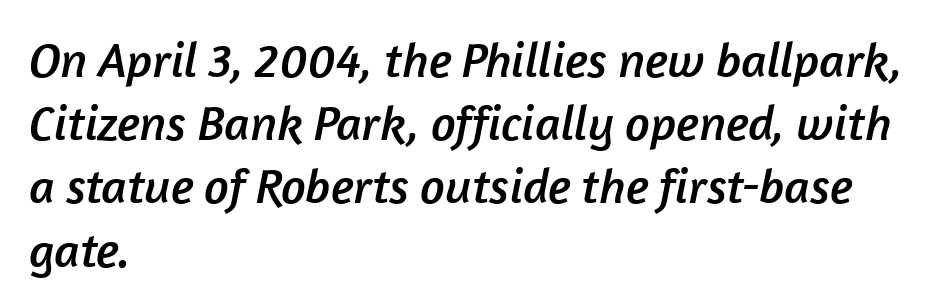
Only glyphs here, with clear space below each row. Rows of type keep a routine distance in the vertical direction. The lines are quadded left. The face used here is proportionally spaced, like ordinary book or web type.
